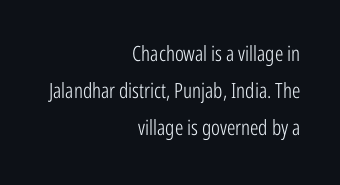
Q: Is the text bold? A: No.
Q: Is the text italic (slanted)? A: No, it is upright.
Q: Is the text underlined? A: No.
Q: How is the paragraph aligned? A: Right-aligned.
Q: Is the spacing between letters normal or unusually wide? A: Normal.
